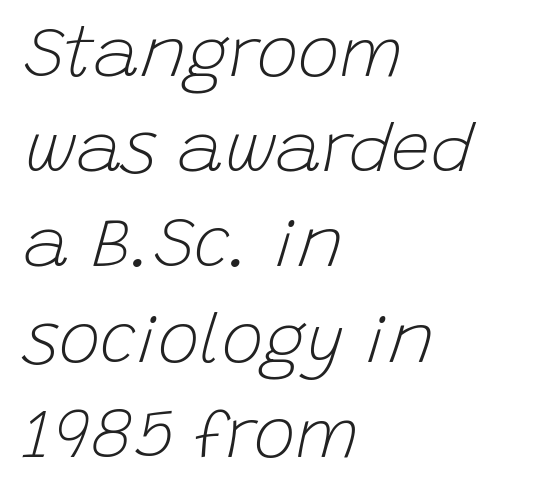
Words float on clear page, feet unadorned. These lines sit exactly where default settings would place them. A student would call this left alignment; a typographer would say flush left, rag right. Stems and bowls with no extra thickness — not bold.
